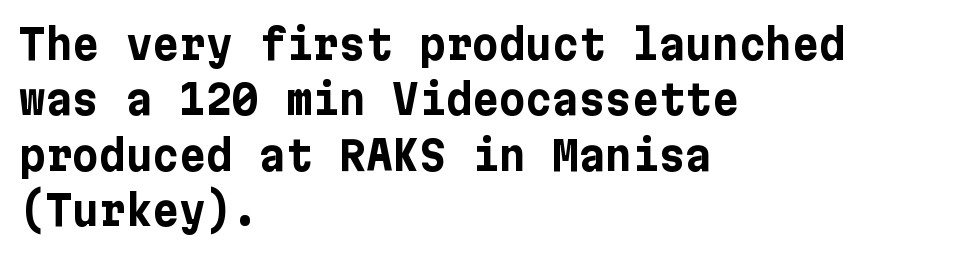
The image shows 41 px bold sans-serif type, upright; set left-aligned, normal line spacing (1.35x), normal letter spacing, not underlined; low stroke contrast and a medium x-height.
